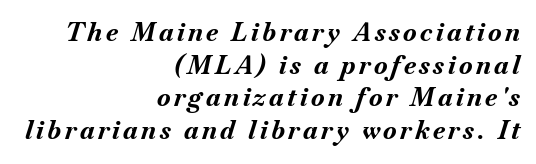
In CSS terms this would be text-align: right. There's an unmistakable incline to the writing here. These words are printed bold, with thick strokes throughout. The passage shown stacks its lines at a standard gap. Descenders hang freely into open space.
